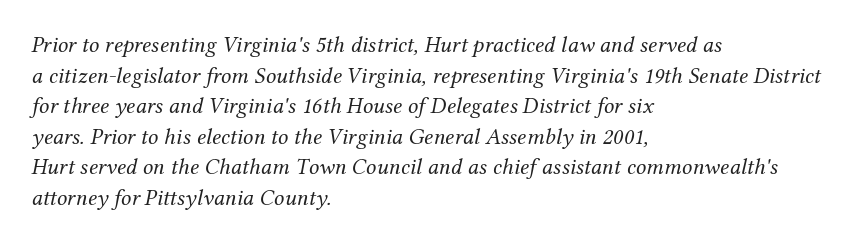
{"italic": "yes", "lean": "right", "slant_degrees": 12, "bold": "no", "underline": "no", "align": "left", "line_spacing": "normal", "line_spacing_ratio": 1.33, "letter_spacing": "normal", "letter_spacing_em": 0.0, "glyph_px": 23}
